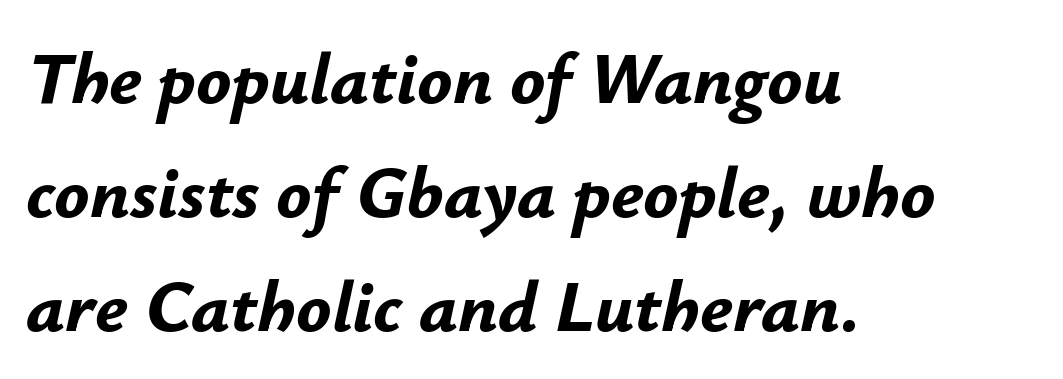
Typeset ragged right — the left edge is the straight one. Quick note: italic. The passage shown is typed in a proportional face where columns would drift. Chunky letters — that's bold for sure.
